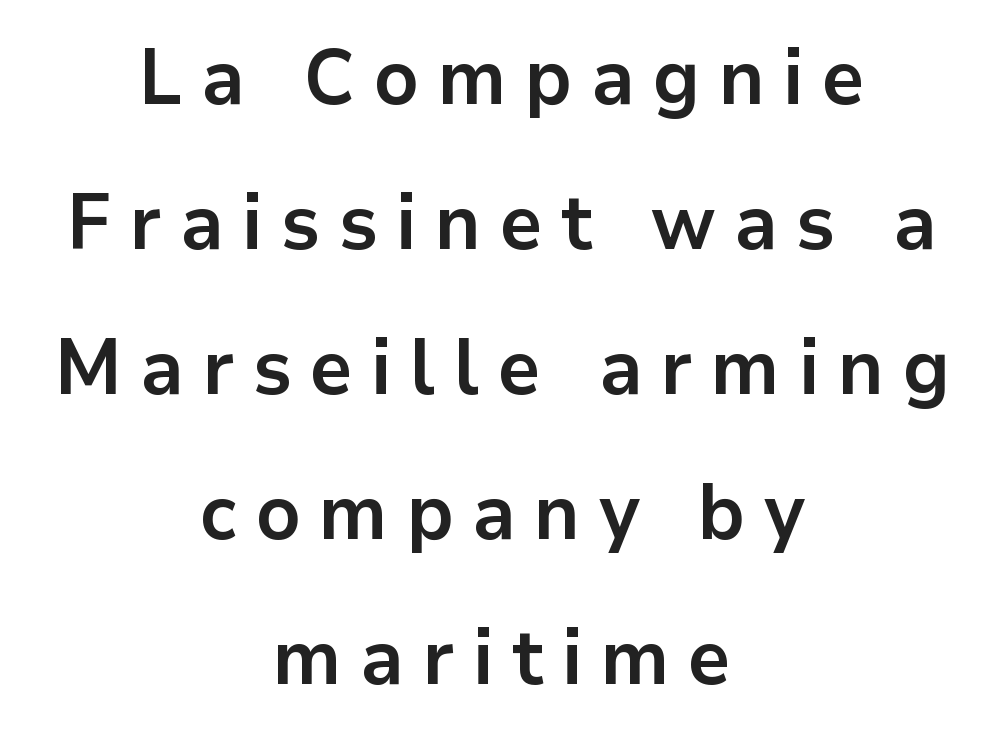
{"serif": "no", "italic": "no", "bold": "yes", "weight": "bold", "width": "normal", "stroke_contrast": "low", "x_height": "medium", "monospaced": "no", "underline": "no", "align": "center", "line_spacing_ratio": 1.86, "letter_spacing": "wide", "letter_spacing_em": 0.24, "glyph_px": 78}
